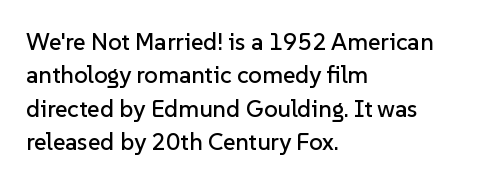
The image shows 24 px text type, upright; set left-aligned, normal line spacing (1.39x), normal letter spacing, not underlined.
